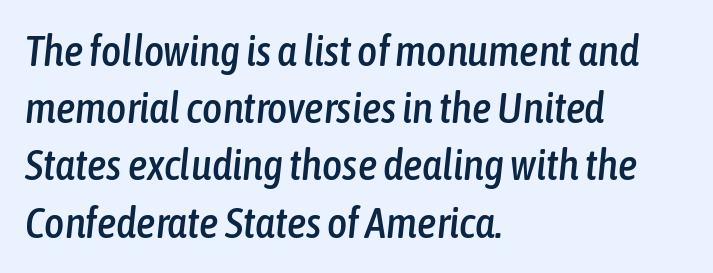
The image shows 43 px condensed type, italic (leaning right); set left-aligned, normal line spacing (1.33x), normal letter spacing, not underlined; low stroke contrast and a medium x-height.
